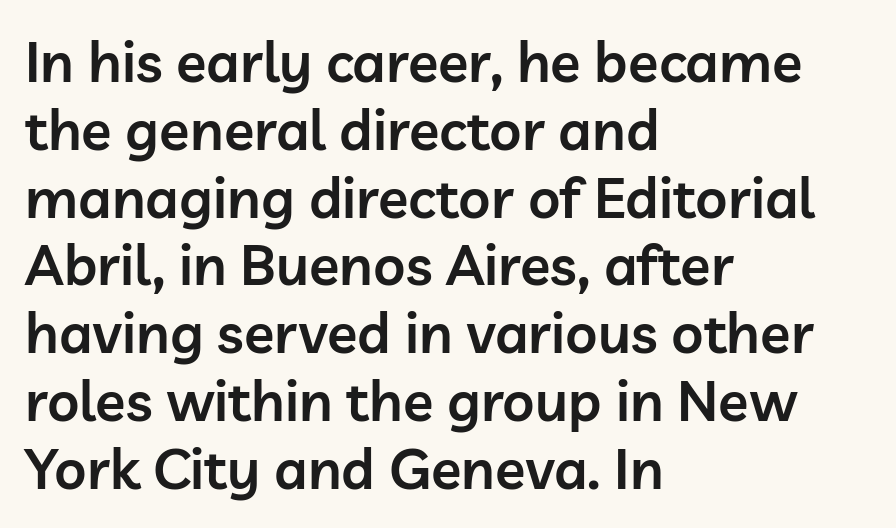
The image shows 56 px semibold sans-serif type, upright; set left-aligned, line spacing 1.21x, normal letter spacing, not underlined; low stroke contrast and a medium x-height.
